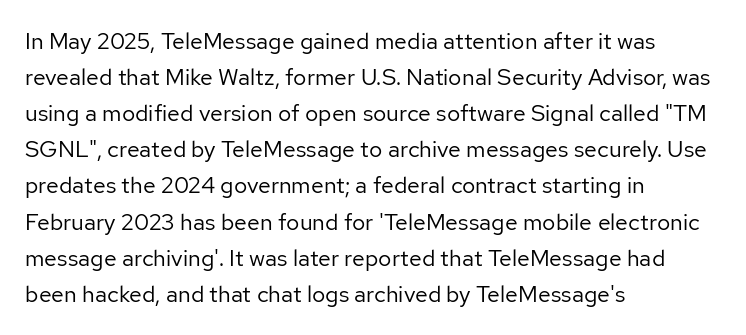
The image shows 23 px text type, upright; set left-aligned, normal line spacing (1.57x), normal letter spacing, not underlined.
